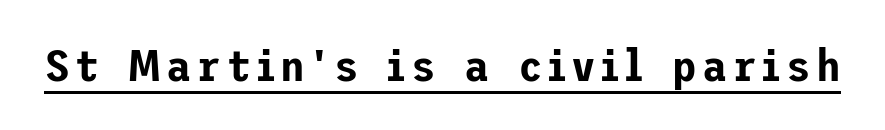
Regarding serifs, this sample does without them. A baseline rule has been typeset under these characters. The typography opts for an upright posture over an oblique one.
